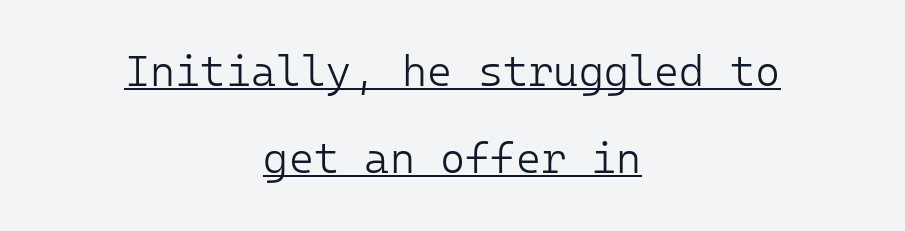
{"serif": "no", "italic": "no", "bold": "no", "weight": "light", "width": "normal", "stroke_contrast": "low", "x_height": "medium", "underline": "yes", "align": "center", "line_spacing": "loose", "line_spacing_ratio": 2.03, "letter_spacing": "normal", "letter_spacing_em": 0.0, "glyph_px": 43}
